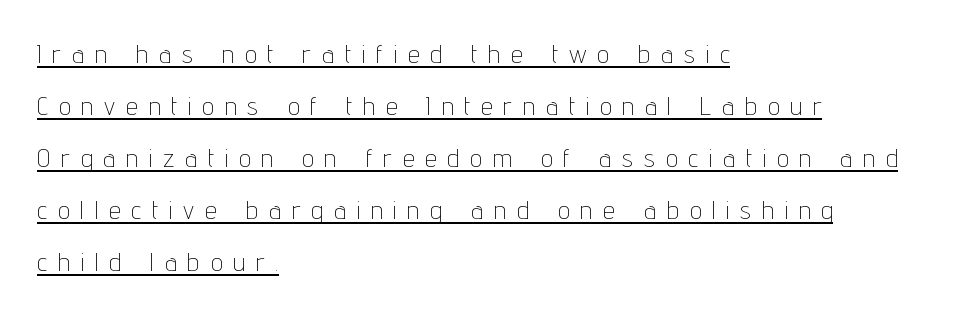
{"italic": "no", "bold": "no", "underline": "yes", "align": "left", "line_spacing": "loose", "line_spacing_ratio": 2.0, "letter_spacing": "wide", "letter_spacing_em": 0.43, "glyph_px": 26}
